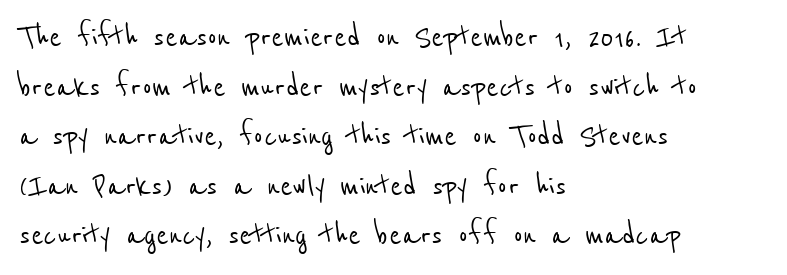
{"serif": "no", "width": "condensed", "stroke_contrast": "low", "x_height": "medium", "monospaced": "no", "underline": "no", "align": "left", "line_spacing": "normal", "line_spacing_ratio": 1.34, "letter_spacing": "normal", "letter_spacing_em": 0.0, "glyph_px": 37}
